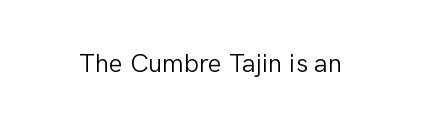
Q: Is the text bold? A: No.
Q: Is the text italic (slanted)? A: No, it is upright.
Q: Is the text underlined? A: No.
Q: Is the spacing between letters normal or unusually wide? A: Normal.
